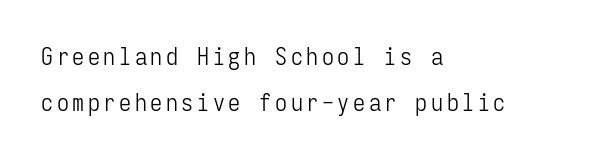
Letters have the restrained weight of plain body copy at most. The gap between lines stays unmarked. This rendering uses left alignment, leaving the right contour irregular. How would I describe the line gaps? Wide and relaxed. Every stem runs plumb, perpendicular to the baseline.
